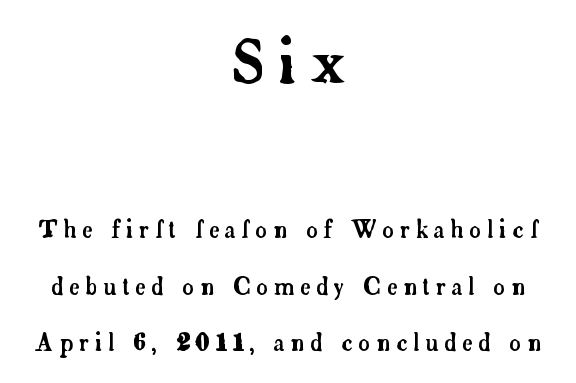
The image shows 58 px serif type, upright; set centered, loose line spacing (2.46x), unusually wide letter spacing (+0.25 em), not underlined; the first (top) block is 2.52x larger; low stroke contrast and a small x-height.
